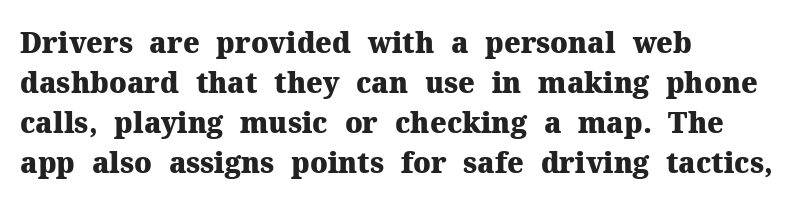
{"serif": "yes", "italic": "no", "bold": "yes", "weight": "heavy", "width": "normal", "stroke_contrast": "medium", "x_height": "medium", "monospaced": "no", "underline": "no", "align": "left", "line_spacing": "normal", "line_spacing_ratio": 1.43, "letter_spacing": "normal", "letter_spacing_em": 0.0, "glyph_px": 28}
